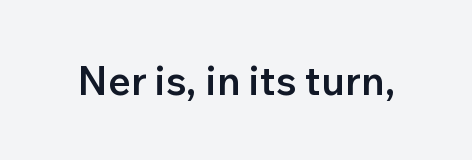
{"serif": "no", "italic": "no", "bold": "semi", "weight": "semibold", "width": "normal", "stroke_contrast": "low", "x_height": "medium", "monospaced": "no", "underline": "no", "letter_spacing": "normal", "letter_spacing_em": 0.0, "glyph_px": 40}
